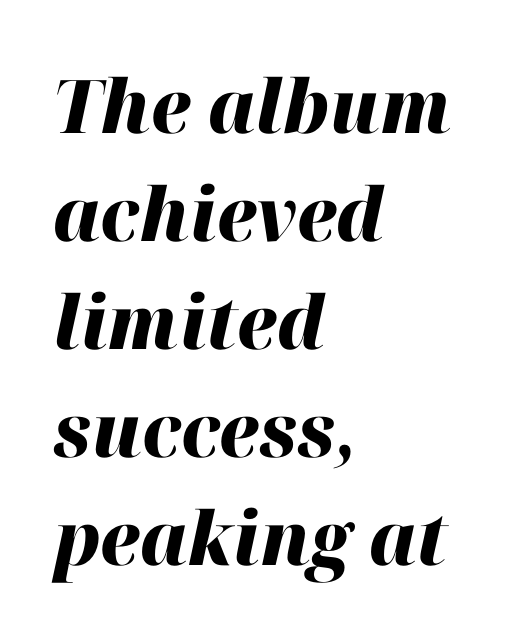
{"italic": "yes", "lean": "right", "slant_degrees": 12, "bold": "yes", "weight": "heavy", "width": "normal", "stroke_contrast": "high", "x_height": "medium", "monospaced": "no", "underline": "no", "align": "left", "line_spacing": "normal", "line_spacing_ratio": 1.46, "letter_spacing": "normal", "letter_spacing_em": 0.0, "glyph_px": 74}
